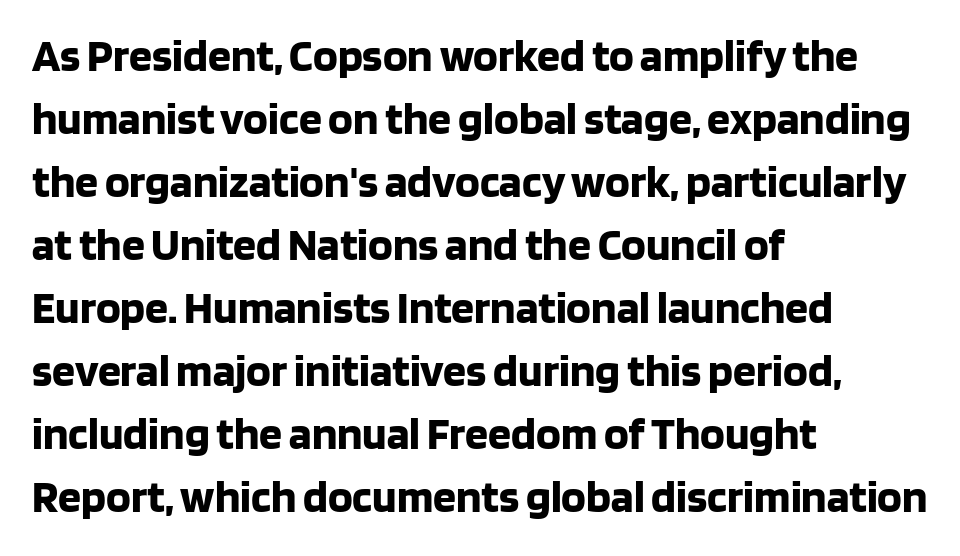
Looks like regular typesetting: each glyph gets only the width it needs. Typeset ragged right — the left edge is the straight one. Style check: upright. A sans-serif font was chosen for this passage. Bare-footed words on every line. Between one letter and the next there's only the usual sliver of space.
